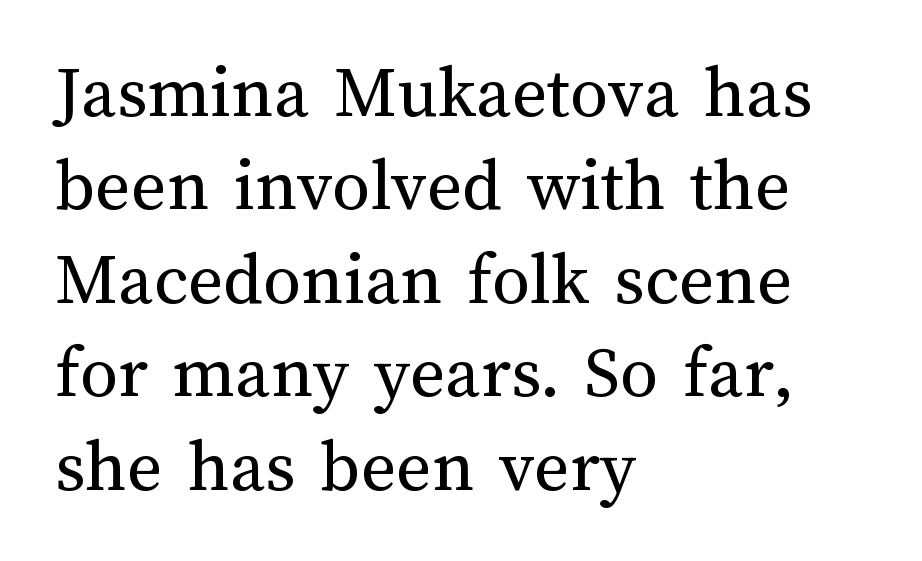
Q: Is the text bold? A: No.
Q: Is the text italic (slanted)? A: No, it is upright.
Q: Is the text underlined? A: No.
Q: How is the paragraph aligned? A: Left-aligned.
Q: Is the spacing between letters normal or unusually wide? A: Normal.
Q: Width (condensed, normal, or wide)? A: Normal.
Q: Stroke contrast? A: Medium.
Q: x-height? A: Medium.
Q: Monospaced? A: No.
